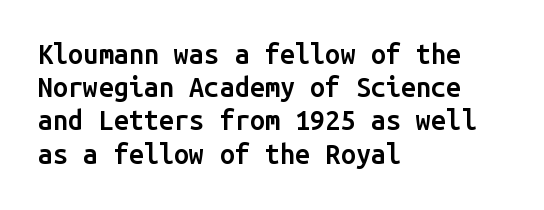
Short and long lines alike share a common starting point at left. The axis of the letterforms is exactly vertical. Plain, unruled lines of type. Caption: semibold face, moderately heavy strokes. How are the letters spaced? Ordinarily, with no added tracking.
